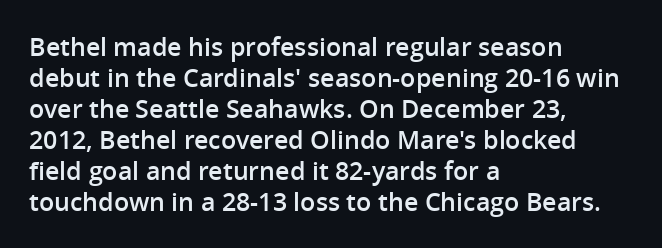
{"italic": "no", "bold": "semi", "underline": "no", "align": "left", "line_spacing_ratio": 1.24, "letter_spacing": "normal", "letter_spacing_em": 0.0, "glyph_px": 25}
